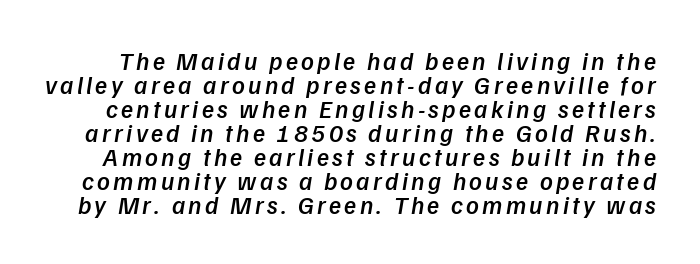
{"italic": "yes", "lean": "right", "slant_degrees": 9, "bold": "semi", "underline": "no", "line_spacing": "tight", "line_spacing_ratio": 0.96, "glyph_px": 25}
